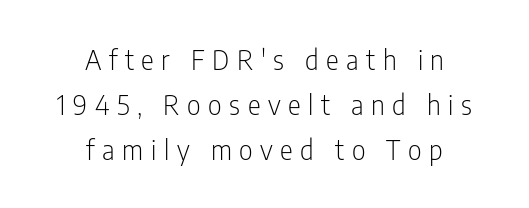
Q: Is the text bold? A: No.
Q: Is the text italic (slanted)? A: No, it is upright.
Q: Is the text underlined? A: No.
Q: How is the paragraph aligned? A: Centered.
Q: Is the spacing between letters normal or unusually wide? A: Unusually wide.
Q: Is the spacing between lines tight, normal or loose? A: Normal.
